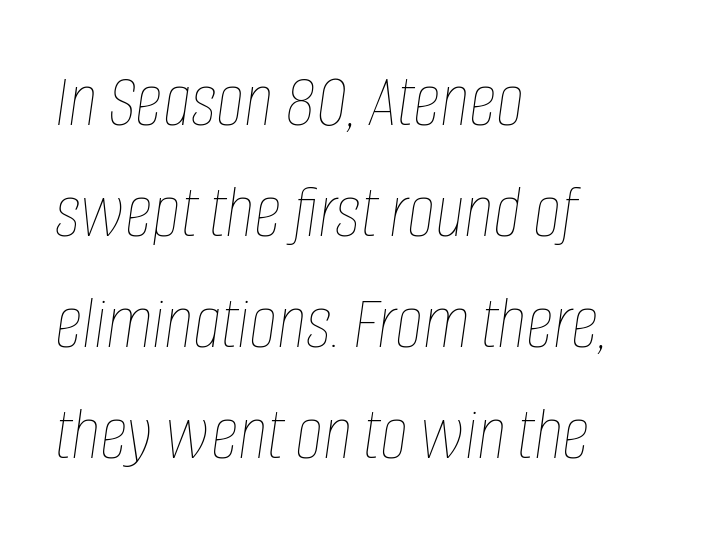
Interline gaps are of average width in this sample. Do the characters align in a grid? No, the font is proportional. The gaps between neighbouring characters are ordinary and unremarkable. Quick note: underline off. If you drew a ruler down the left edge, every line would touch it. This reads as an unemphasized weight, regular at the heaviest.
